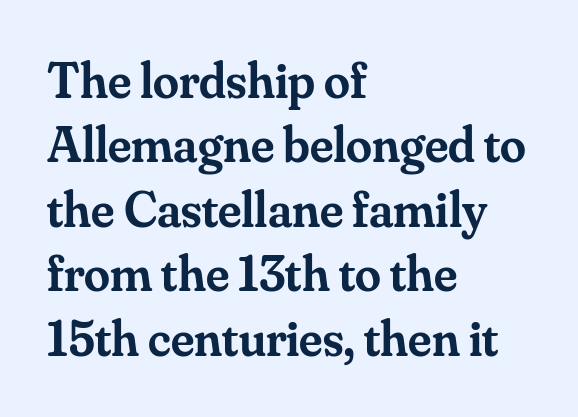
Notice how the passage keeps a crisp vertical edge on the left only. The characters look somewhat weighty, a semibold short of true bold. Letters rest on an invisible, unmarked baseline. These lines are rendered in a variable-pitch font.
